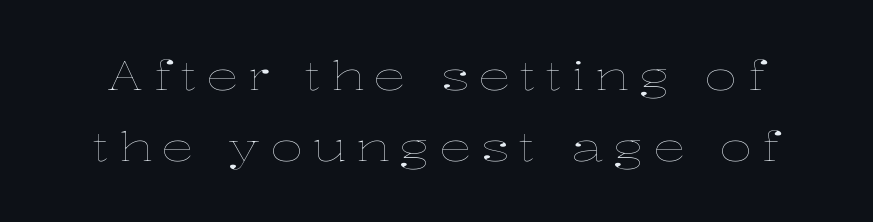
The image shows 40 px thin, wide type, upright; set line spacing 1.78x, unusually wide letter spacing (+0.24 em), not underlined; low stroke contrast and a medium x-height.
